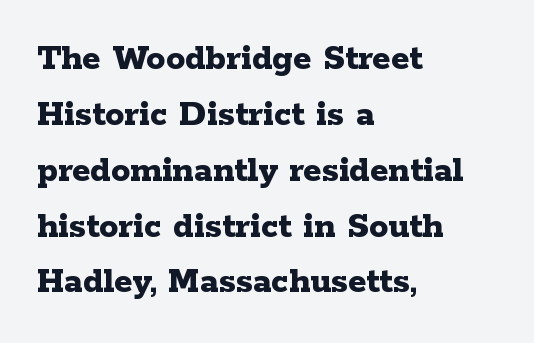
{"serif": "yes", "italic": "no", "bold": "yes", "weight": "bold", "width": "wide", "stroke_contrast": "low", "x_height": "medium", "monospaced": "no", "underline": "no", "align": "left", "line_spacing": "normal", "line_spacing_ratio": 1.47, "letter_spacing": "normal", "letter_spacing_em": 0.0, "glyph_px": 38}
